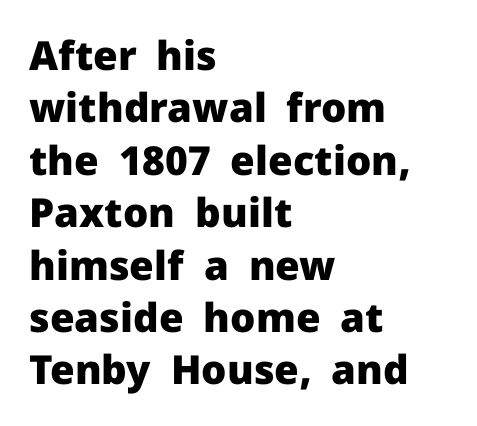
Q: Is the text bold? A: Yes.
Q: Is the text italic (slanted)? A: No, it is upright.
Q: Is the typeface a serif or a sans-serif typeface? A: Sans-serif.
Q: Is the text underlined? A: No.
Q: How is the paragraph aligned? A: Left-aligned.
Q: Is the spacing between letters normal or unusually wide? A: Normal.
Q: Is the spacing between lines tight, normal or loose? A: Normal.
Q: Width (condensed, normal, or wide)? A: Normal.
Q: Stroke contrast? A: Low.
Q: x-height? A: Medium.
Q: Monospaced? A: No.
